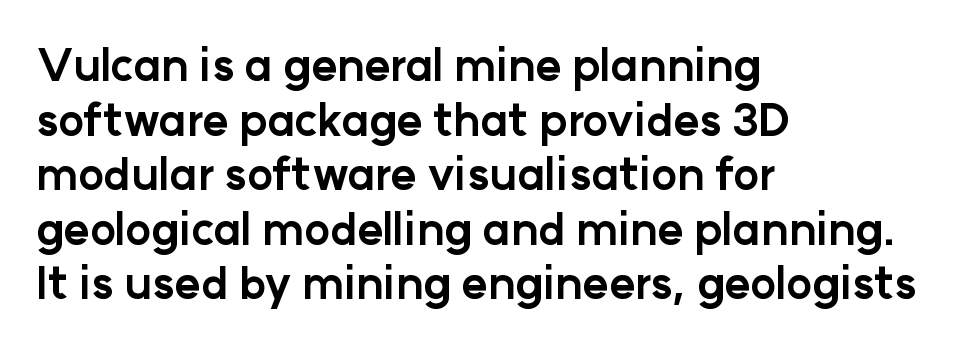
These lines are rendered in a variable-pitch font. Descenders hang freely into open space. Spacing between characters is what you'd get straight out of the box. The glyphs in this specimen are sans serif. Weight: bold. Every character sits straight up, as roman type does.
